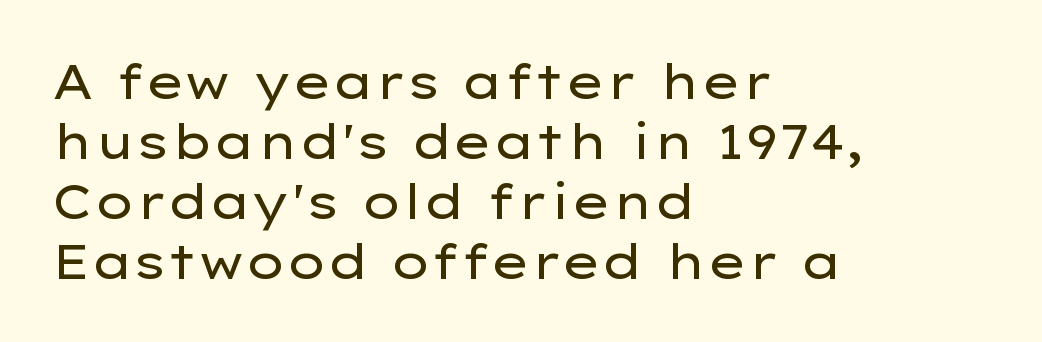
{"serif": "no", "italic": "no", "bold": "no", "weight": "regular", "width": "wide", "stroke_contrast": "low", "x_height": "medium", "monospaced": "no", "underline": "no", "align": "left", "line_spacing": "normal", "line_spacing_ratio": 1.25, "letter_spacing": "normal", "letter_spacing_em": 0.0, "glyph_px": 48}
